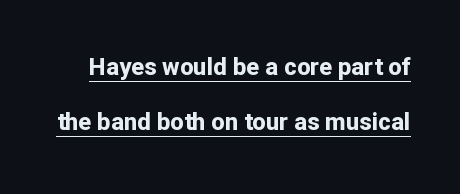
The image shows 24 px bold type, upright; set loose line spacing (2.31x), normal letter spacing, underlined.
